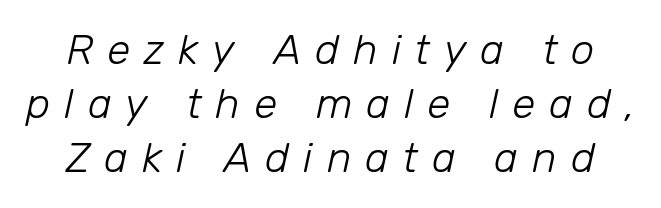
Q: Is the text bold? A: No.
Q: Is the text italic (slanted)? A: Yes, it leans right by about 12 degrees.
Q: Is the text underlined? A: No.
Q: Is the spacing between letters normal or unusually wide? A: Unusually wide.
Q: Is the spacing between lines tight, normal or loose? A: Normal.
Q: Width (condensed, normal, or wide)? A: Normal.
Q: Stroke contrast? A: Low.
Q: x-height? A: Medium.
Q: Monospaced? A: No.
